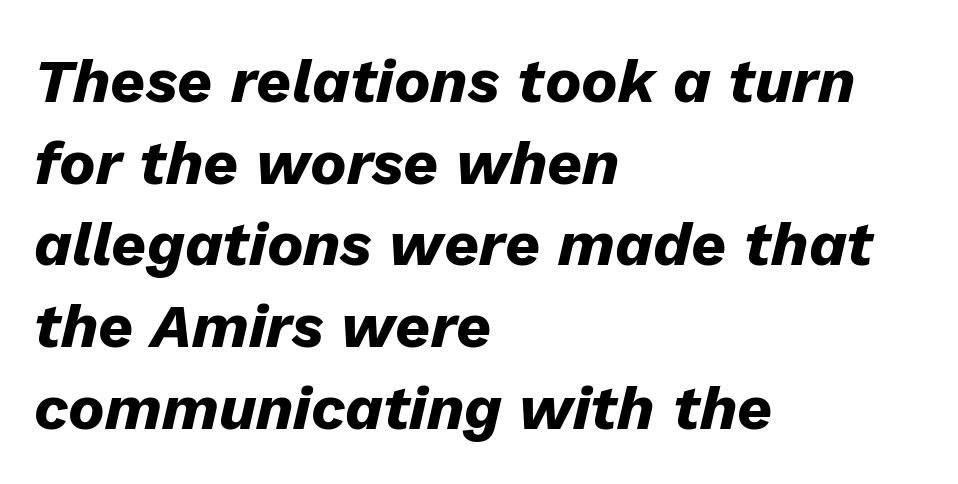
The image shows 61 px heavy type, italic (leaning right); set left-aligned, normal line spacing (1.34x), normal letter spacing, not underlined; low stroke contrast and a medium x-height.
